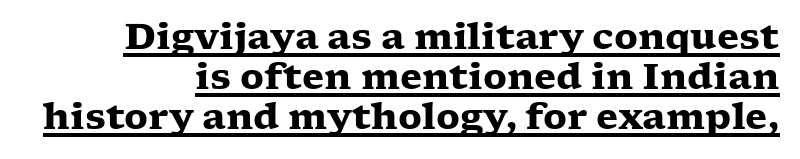
Q: Is the text bold? A: Yes.
Q: Is the text italic (slanted)? A: No, it is upright.
Q: Is the typeface a serif or a sans-serif typeface? A: Serif.
Q: Is the text underlined? A: Yes.
Q: How is the paragraph aligned? A: Right-aligned.
Q: Is the spacing between letters normal or unusually wide? A: Normal.
Q: Is the spacing between lines tight, normal or loose? A: Tight.
Q: Width (condensed, normal, or wide)? A: Wide.
Q: Stroke contrast? A: Low.
Q: x-height? A: Medium.
Q: Monospaced? A: No.
